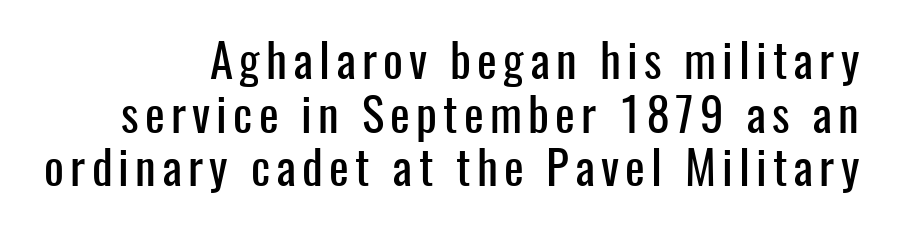
The image shows 47 px condensed sans-serif type, upright; set right-aligned, tight line spacing (1.14x), not underlined; low stroke contrast and a medium x-height.
